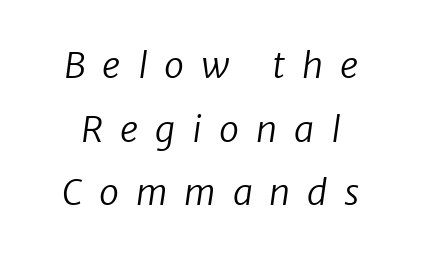
Q: Is the text bold? A: No.
Q: Is the typeface a serif or a sans-serif typeface? A: Sans-serif.
Q: Is the text underlined? A: No.
Q: Is the spacing between letters normal or unusually wide? A: Unusually wide.
Q: Width (condensed, normal, or wide)? A: Normal.
Q: Stroke contrast? A: Low.
Q: x-height? A: Medium.
Q: Monospaced? A: No.
